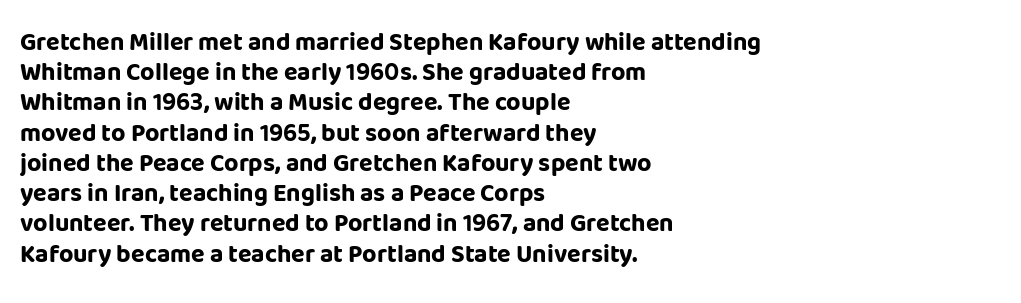
The image shows 25 px bold type, upright; set left-aligned, line spacing 1.21x, normal letter spacing, not underlined.
